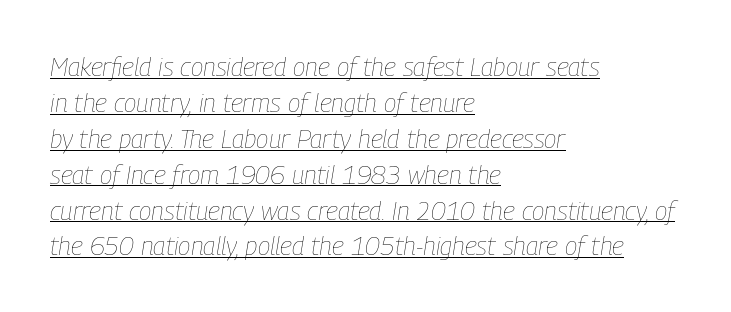
The image shows 26 px text type, italic (leaning right); set left-aligned, normal line spacing (1.38x), normal letter spacing, underlined.
